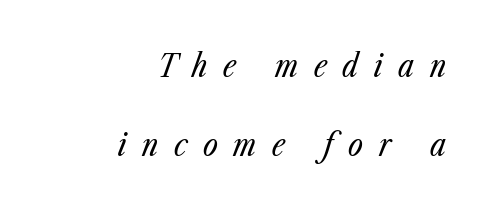
The cut favours lightness, reaching ordinary text weight at its darkest. Whoever set this chose breathing room over compactness in the vertical rhythm. Varying glyph widths throughout — classic text-font behaviour. Words appear elongated and porous because spacing is wide. These lines stack with their right ends in a neat column. Rule under the text: the space is simply empty.
